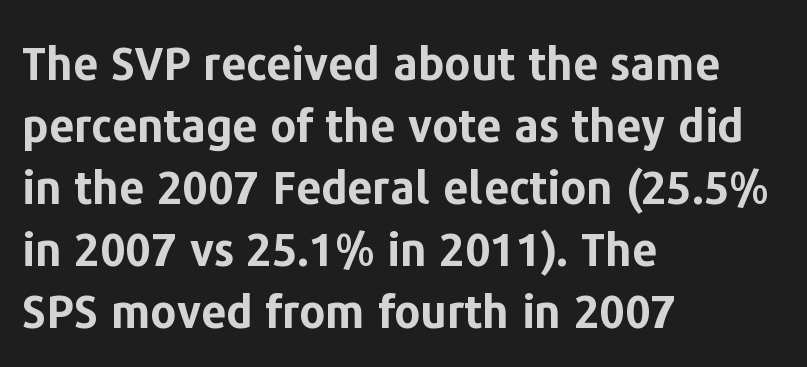
{"serif": "no", "italic": "no", "bold": "yes", "weight": "bold", "width": "normal", "stroke_contrast": "low", "x_height": "medium", "monospaced": "no", "underline": "no", "align": "left", "line_spacing": "normal", "line_spacing_ratio": 1.38, "letter_spacing": "normal", "letter_spacing_em": 0.0, "glyph_px": 45}
